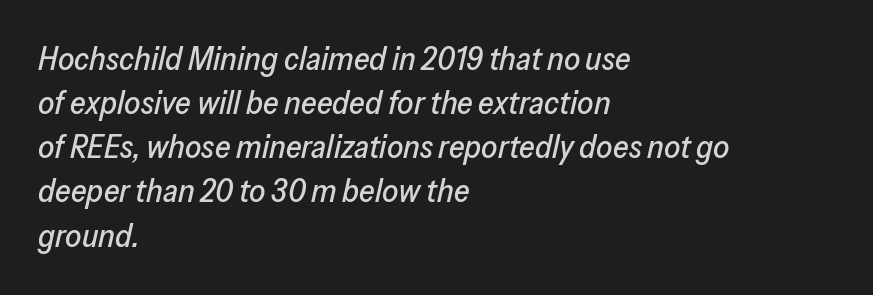
{"italic": "yes", "lean": "right", "slant_degrees": 13, "width": "normal", "stroke_contrast": "low", "x_height": "medium", "monospaced": "no", "underline": "no", "align": "left", "line_spacing": "normal", "line_spacing_ratio": 1.38, "letter_spacing": "normal", "letter_spacing_em": 0.0, "glyph_px": 32}
